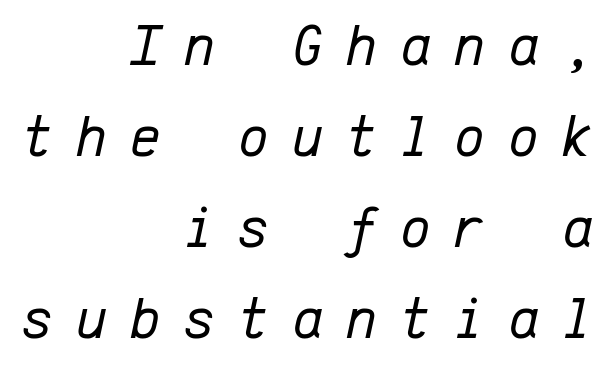
Letter spacing: wide. Layout note: lines flush right. You could count columns in this text — the font is strictly monospaced. The specimen reads as italic at a glance. Only glyphs here, with clear space below each row. The rendering uses a moderate line-height, typical for paragraphs.
